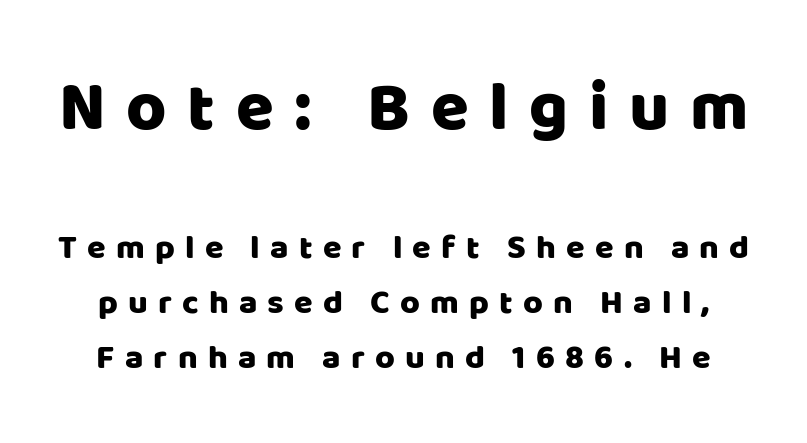
Q: Is the text italic (slanted)? A: No, it is upright.
Q: Is the typeface a serif or a sans-serif typeface? A: Sans-serif.
Q: Is the text underlined? A: No.
Q: Is the spacing between letters normal or unusually wide? A: Unusually wide.
Q: Is the spacing between lines tight, normal or loose? A: Normal.
Q: Which block of text is set in a larger size, the first (top) or the second (bottom)? A: The first (top) one.
Q: Width (condensed, normal, or wide)? A: Normal.
Q: Stroke contrast? A: Low.
Q: x-height? A: Large.
Q: Monospaced? A: No.
